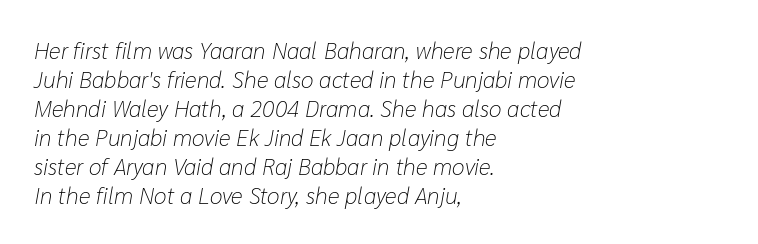
Q: Is the text bold? A: No.
Q: Is the text italic (slanted)? A: Yes, it leans right by about 10 degrees.
Q: Is the text underlined? A: No.
Q: How is the paragraph aligned? A: Left-aligned.
Q: Is the spacing between letters normal or unusually wide? A: Normal.
Q: Is the spacing between lines tight, normal or loose? A: Normal.
